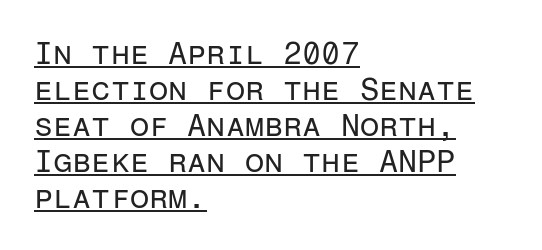
{"serif": "no", "italic": "no", "bold": "no", "weight": "regular", "width": "normal", "stroke_contrast": "low", "x_height": "medium", "monospaced": "yes", "underline": "yes", "align": "left", "line_spacing_ratio": 1.16, "letter_spacing": "normal", "letter_spacing_em": 0.0, "glyph_px": 31}
